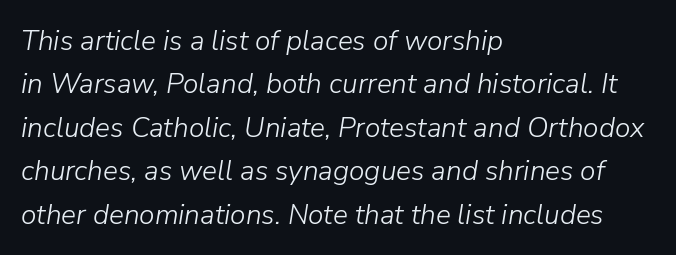
Q: Is the text bold? A: No.
Q: Is the text italic (slanted)? A: Yes, it leans right by about 9 degrees.
Q: Is the text underlined? A: No.
Q: How is the paragraph aligned? A: Left-aligned.
Q: Is the spacing between letters normal or unusually wide? A: Normal.
Q: Is the spacing between lines tight, normal or loose? A: Normal.
Q: Width (condensed, normal, or wide)? A: Normal.
Q: Stroke contrast? A: Low.
Q: x-height? A: Medium.
Q: Monospaced? A: No.
